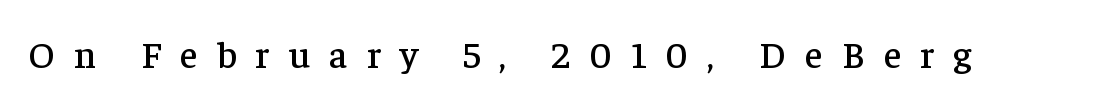
Q: Is the text italic (slanted)? A: No, it is upright.
Q: Is the typeface a serif or a sans-serif typeface? A: Serif.
Q: Is the text underlined? A: No.
Q: Is the spacing between letters normal or unusually wide? A: Unusually wide.
Q: Width (condensed, normal, or wide)? A: Normal.
Q: Stroke contrast? A: Low.
Q: x-height? A: Medium.
Q: Monospaced? A: No.
